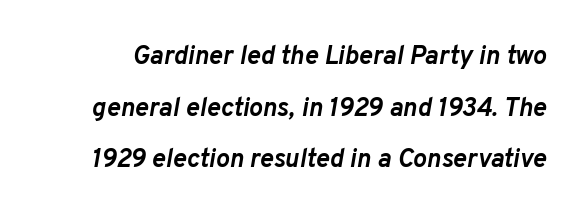
The image shows 26 px bold type, italic (leaning right); set loose line spacing (1.99x), normal letter spacing, not underlined.
